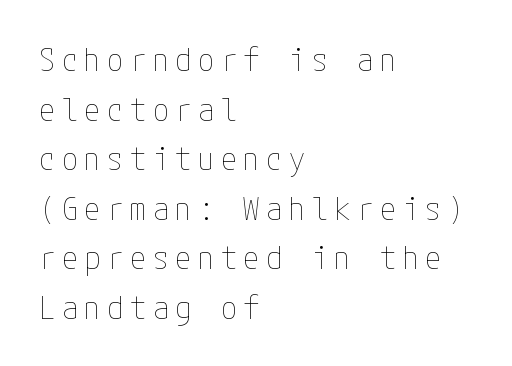
{"italic": "no", "bold": "no", "weight": "thin", "width": "condensed", "stroke_contrast": "low", "x_height": "medium", "underline": "no", "align": "left", "line_spacing": "normal", "line_spacing_ratio": 1.55, "letter_spacing": "wide", "letter_spacing_em": 0.21, "glyph_px": 32}
